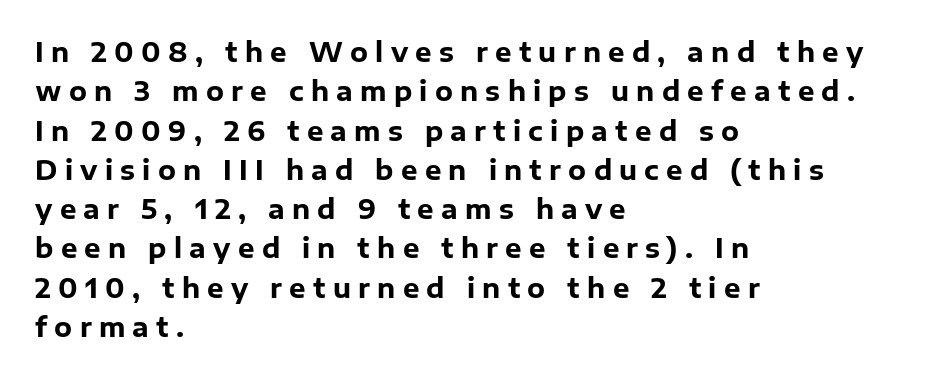
Honestly, the row spacing looks completely unremarkable. Glyph-to-glyph distance is far greater than everyday printed text. The strip under each line holds only bare page. Tall strokes in this sample are plumb rather than angled.
